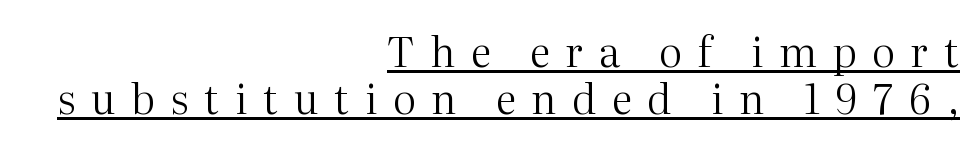
The image shows 41 px regular-weight serif type, upright; set right-aligned, tight line spacing (1.15x), unusually wide letter spacing (+0.38 em), underlined; medium stroke contrast and a medium x-height.
